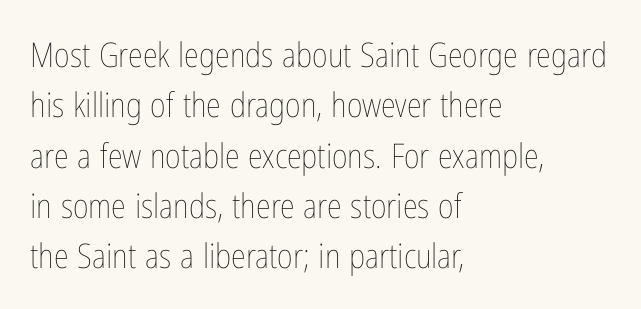
{"italic": "no", "bold": "no", "weight": "thin", "width": "condensed", "stroke_contrast": "low", "x_height": "medium", "monospaced": "no", "underline": "no", "align": "left", "line_spacing": "normal", "line_spacing_ratio": 1.48, "letter_spacing": "normal", "letter_spacing_em": 0.0, "glyph_px": 34}
